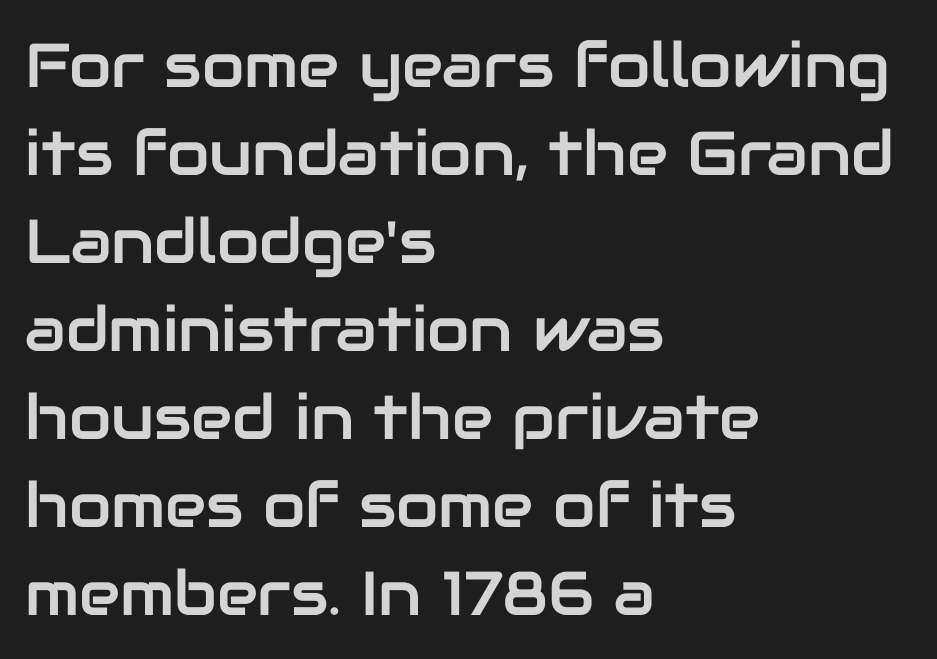
{"serif": "no", "italic": "no", "width": "normal", "stroke_contrast": "low", "x_height": "medium", "monospaced": "no", "underline": "no", "align": "left", "line_spacing": "normal", "line_spacing_ratio": 1.42, "letter_spacing": "normal", "letter_spacing_em": 0.0, "glyph_px": 62}
